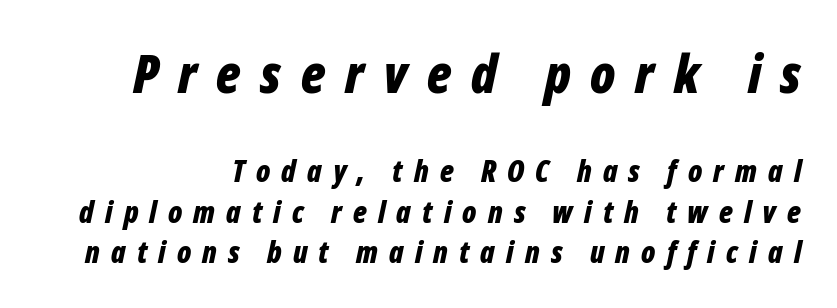
{"italic": "yes", "lean": "right", "slant_degrees": 12, "bold": "yes", "weight": "bold", "width": "condensed", "stroke_contrast": "low", "x_height": "medium", "monospaced": "no", "underline": "no", "line_spacing": "normal", "line_spacing_ratio": 1.34, "letter_spacing": "wide", "letter_spacing_em": 0.37, "larger_block": "first", "size_ratio": 1.77, "glyph_px": 53}
